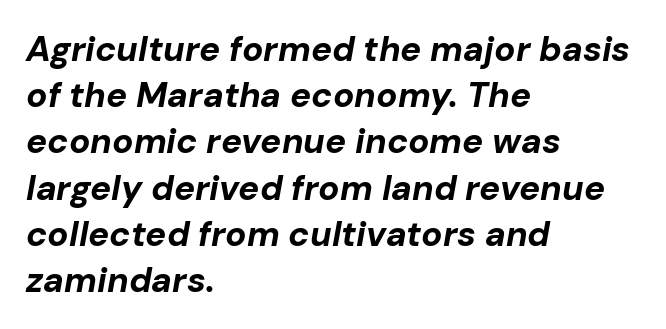
Summary of vertical rhythm: regular, with standard interline spacing. Each letter keeps its own natural width here, so spacing adapts to shape. Characters are canted at an angle relative to the baseline's perpendicular. Just letters on the line, the space beneath them empty.
